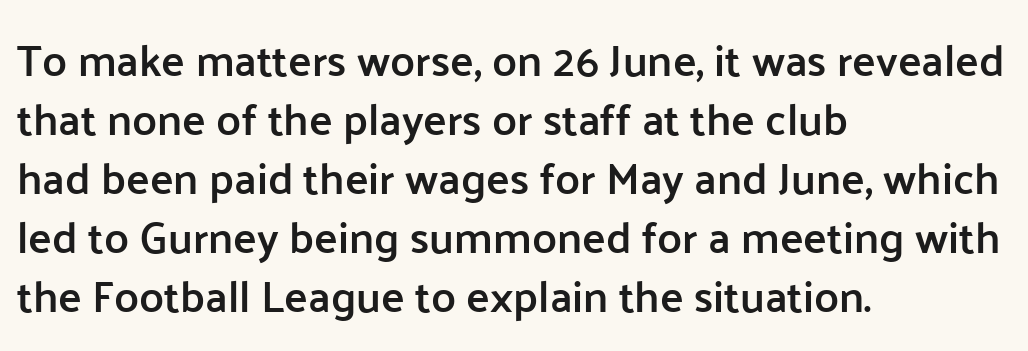
Typographic density is moderately raised because the face is semibold. You could call the tracking neutral — neither tight nor loose. A roman cut, with each character standing at attention. This sample has the flowing, uneven cadence of proportional lettering.
